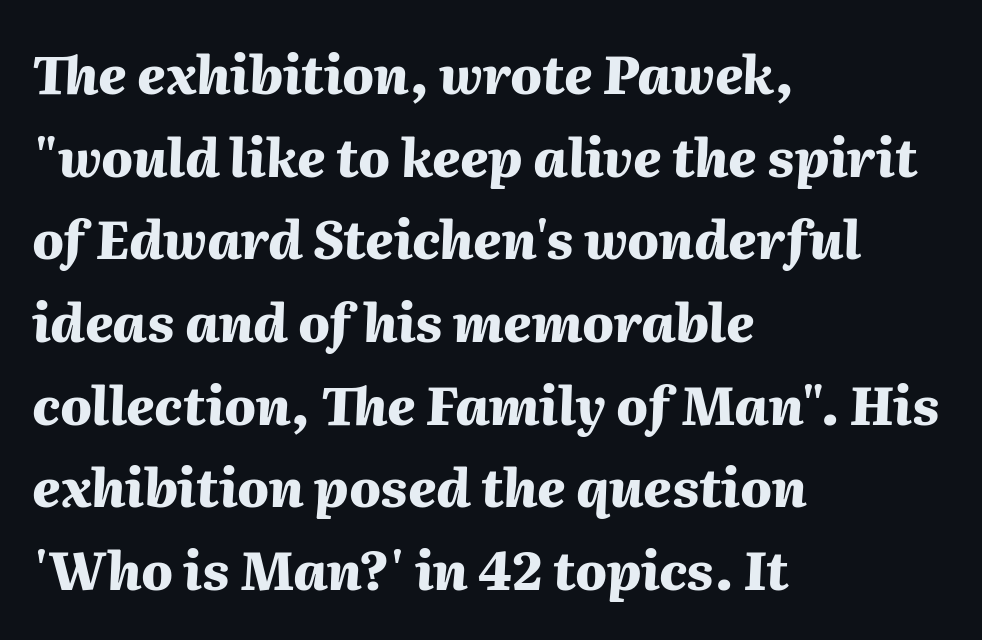
{"italic": "yes", "lean": "right", "slant_degrees": 2, "bold": "yes", "weight": "heavy", "width": "normal", "stroke_contrast": "medium", "x_height": "medium", "monospaced": "no", "underline": "no", "align": "left", "line_spacing": "normal", "line_spacing_ratio": 1.59, "letter_spacing": "normal", "letter_spacing_em": 0.0, "glyph_px": 52}
